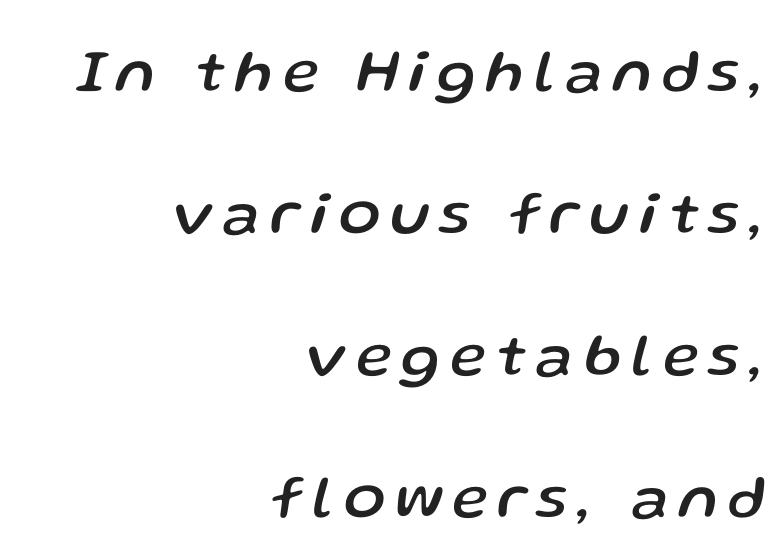
{"italic": "yes", "lean": "right", "slant_degrees": 13, "width": "normal", "stroke_contrast": "low", "x_height": "medium", "monospaced": "no", "underline": "no", "align": "right", "line_spacing": "loose", "line_spacing_ratio": 2.33, "glyph_px": 61}
